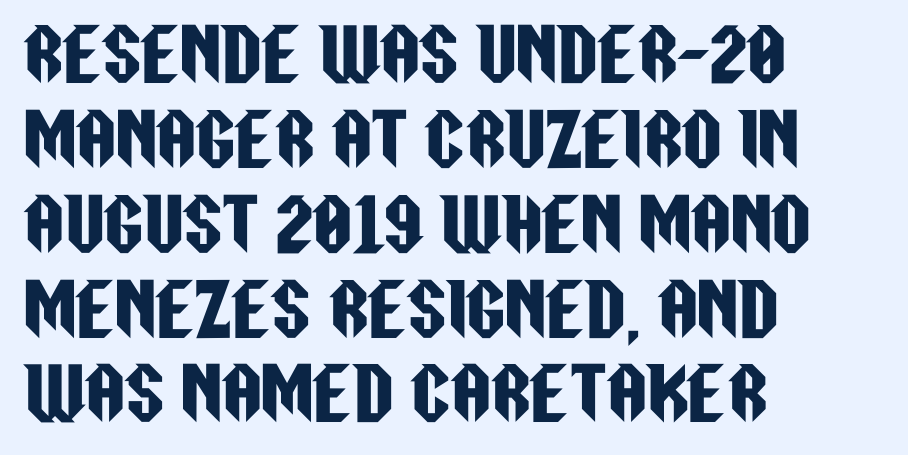
The axis of the letterforms is exactly vertical. These lines are composed in type without serifs. Note the varied advance widths — an 'i' is clearly narrower than an 'm'. Caption: multi-line text, flush left, ragged right.
